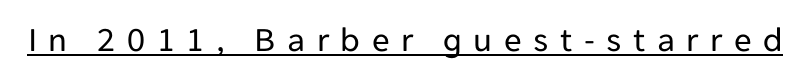
{"serif": "no", "italic": "no", "bold": "no", "weight": "regular", "width": "normal", "stroke_contrast": "low", "x_height": "medium", "monospaced": "no", "underline": "yes", "letter_spacing": "wide", "letter_spacing_em": 0.33, "glyph_px": 35}
